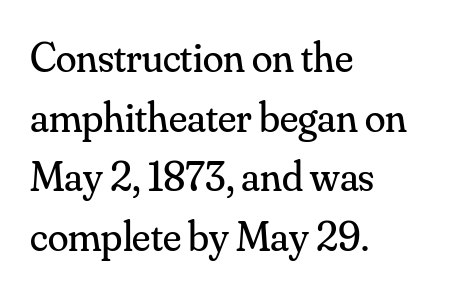
The image shows 42 px regular-weight serif type, upright; set left-aligned, normal line spacing (1.42x), normal letter spacing, not underlined; medium stroke contrast and a small x-height.
